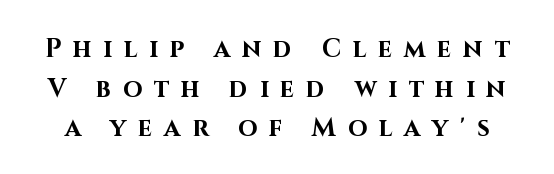
Q: Is the text bold? A: Yes.
Q: Is the text italic (slanted)? A: No, it is upright.
Q: Is the text underlined? A: No.
Q: Is the spacing between letters normal or unusually wide? A: Unusually wide.
Q: Is the spacing between lines tight, normal or loose? A: Normal.
